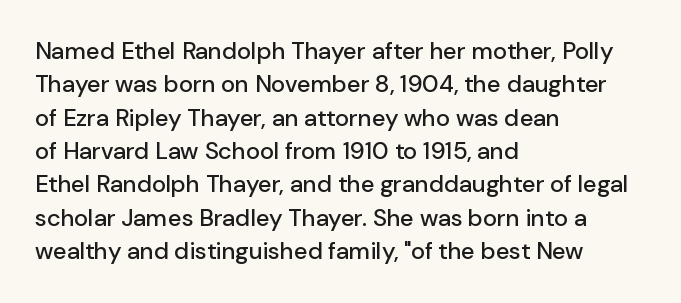
The image shows 24 px text type, upright; set left-aligned, normal line spacing (1.39x), normal letter spacing, not underlined.
